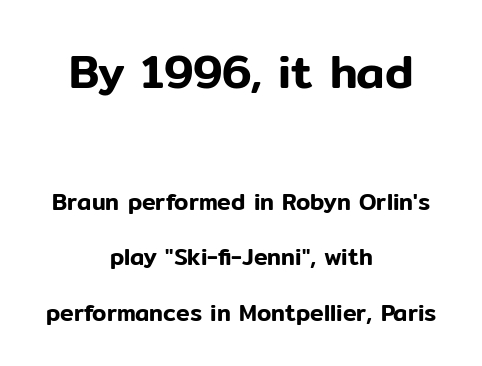
Q: Is the text italic (slanted)? A: No, it is upright.
Q: Is the typeface a serif or a sans-serif typeface? A: Sans-serif.
Q: Is the text underlined? A: No.
Q: How is the paragraph aligned? A: Centered.
Q: Is the spacing between letters normal or unusually wide? A: Normal.
Q: Is the spacing between lines tight, normal or loose? A: Loose.
Q: Which block of text is set in a larger size, the first (top) or the second (bottom)? A: The first (top) one.
Q: Width (condensed, normal, or wide)? A: Normal.
Q: Stroke contrast? A: Low.
Q: x-height? A: Medium.
Q: Monospaced? A: No.
